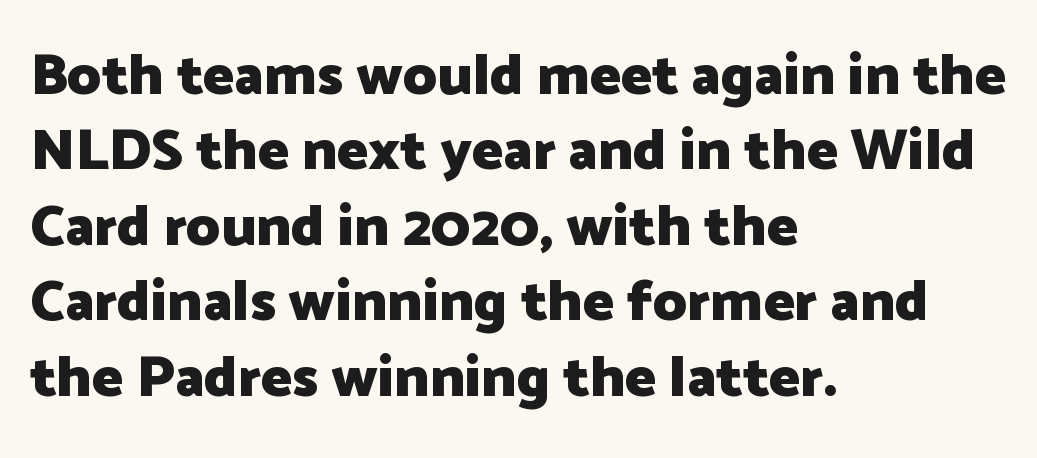
The image shows 58 px heavy sans-serif type, upright; set left-aligned, normal line spacing (1.3x), normal letter spacing, not underlined; low stroke contrast and a medium x-height.
